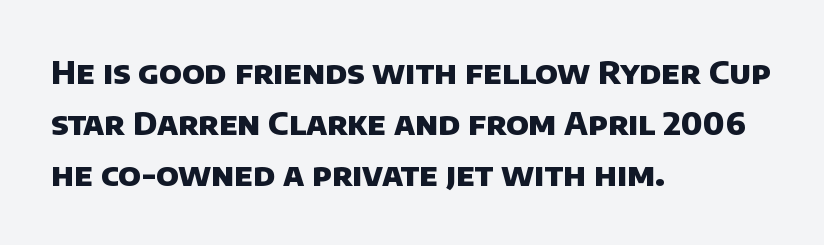
{"serif": "no", "bold": "yes", "weight": "heavy", "width": "normal", "stroke_contrast": "low", "x_height": "large", "monospaced": "no", "underline": "no", "align": "left", "line_spacing": "normal", "line_spacing_ratio": 1.59, "letter_spacing": "normal", "letter_spacing_em": 0.0, "glyph_px": 32}
